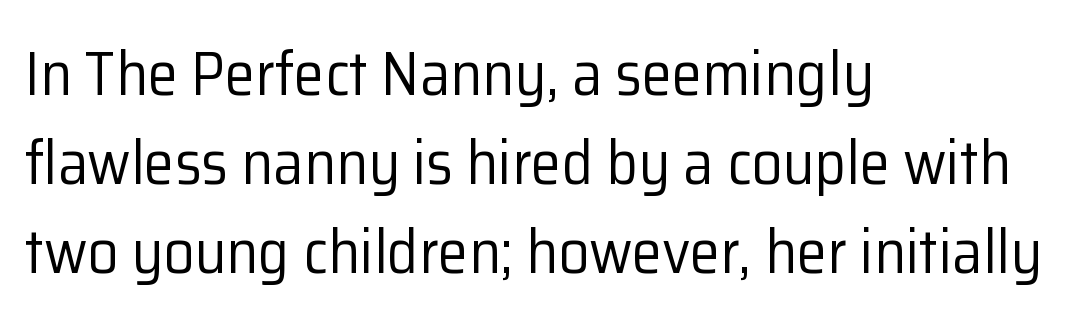
The image shows 61 px regular-weight sans-serif type, upright; set left-aligned, normal line spacing (1.46x), normal letter spacing, not underlined; low stroke contrast and a medium x-height.
